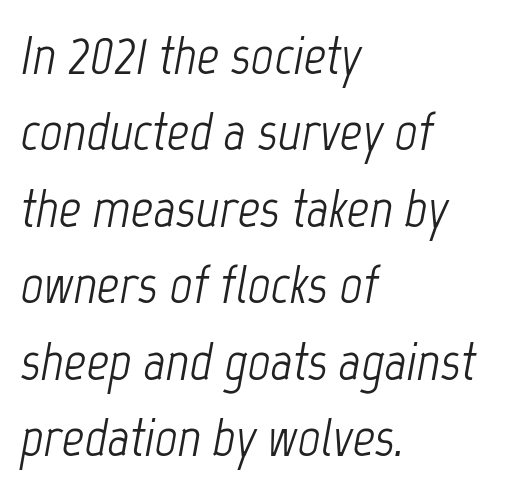
Q: Is the text bold? A: No.
Q: Is the text italic (slanted)? A: Yes, it leans right by about 12 degrees.
Q: Is the text underlined? A: No.
Q: How is the paragraph aligned? A: Left-aligned.
Q: Is the spacing between letters normal or unusually wide? A: Normal.
Q: Is the spacing between lines tight, normal or loose? A: Normal.
Q: Width (condensed, normal, or wide)? A: Condensed.
Q: Stroke contrast? A: Low.
Q: x-height? A: Medium.
Q: Monospaced? A: No.
